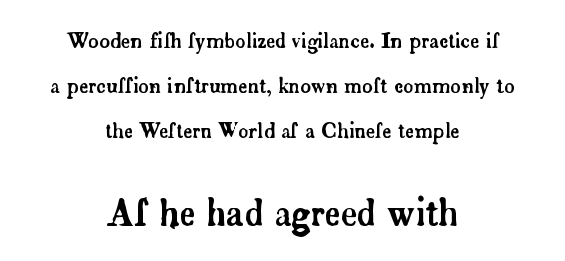
The image shows 35 px serif type, upright; set centered, loose line spacing (2.25x), normal letter spacing, not underlined; the second (bottom) block is 1.75x larger; low stroke contrast and a small x-height.
